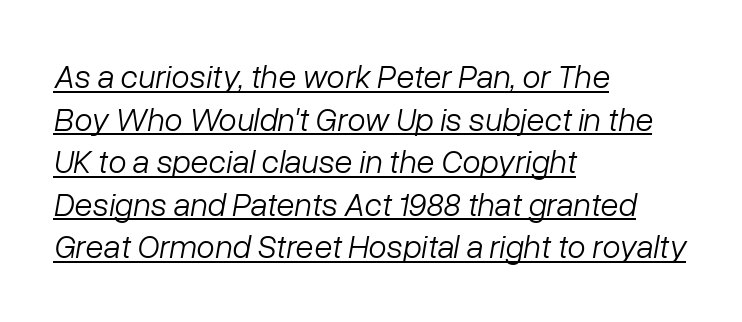
{"italic": "yes", "lean": "right", "slant_degrees": 10, "bold": "no", "weight": "light", "width": "normal", "stroke_contrast": "low", "x_height": "medium", "monospaced": "no", "underline": "yes", "align": "left", "line_spacing": "normal", "line_spacing_ratio": 1.29, "letter_spacing": "normal", "letter_spacing_em": 0.0, "glyph_px": 33}
